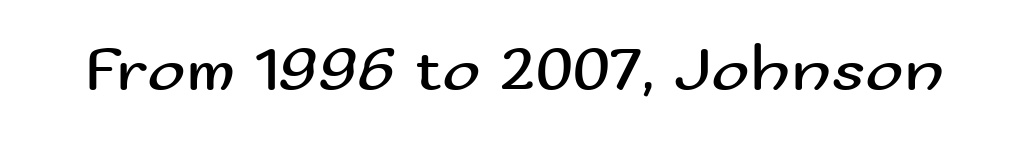
{"serif": "no", "italic": "no", "bold": "no", "weight": "regular", "width": "wide", "stroke_contrast": "medium", "x_height": "small", "monospaced": "no", "underline": "no", "letter_spacing": "normal", "letter_spacing_em": 0.0, "glyph_px": 65}
